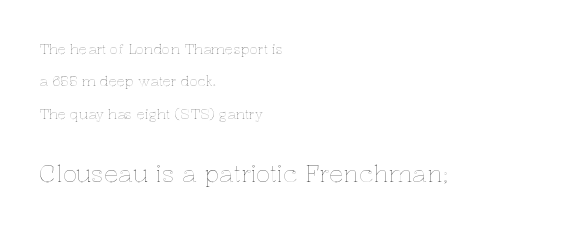
The image shows 24 px text type, upright; set left-aligned, loose line spacing (2.32x), normal letter spacing, not underlined; the second (bottom) block is 1.71x larger.
